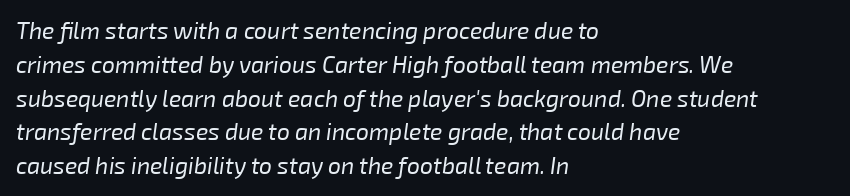
Anything drawn beneath the words? Only blank space. The rendering applies a slant to the glyphs. This rendering leaves character spacing at its baseline value. The typesetting does not lean heavy: it is not bold. Line starts are locked; line ends wander. Rows of type keep a routine distance in the vertical direction.
